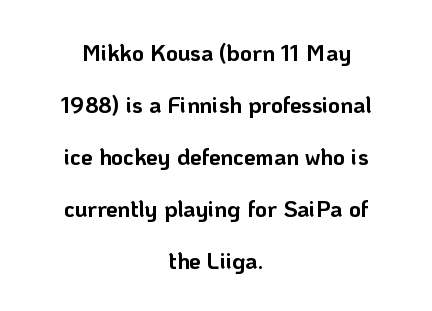
Q: Is the text bold? A: Yes.
Q: Is the text italic (slanted)? A: No, it is upright.
Q: Is the text underlined? A: No.
Q: How is the paragraph aligned? A: Centered.
Q: Is the spacing between letters normal or unusually wide? A: Normal.
Q: Is the spacing between lines tight, normal or loose? A: Loose.
